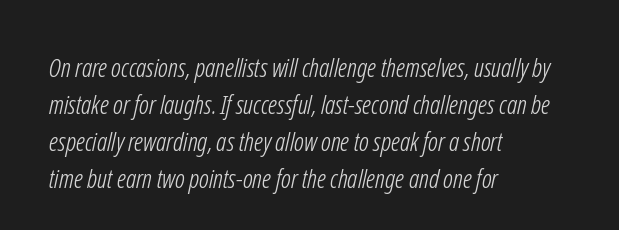
{"bold": "no", "underline": "no", "align": "left", "line_spacing": "normal", "line_spacing_ratio": 1.42, "letter_spacing": "normal", "letter_spacing_em": 0.0, "glyph_px": 26}
